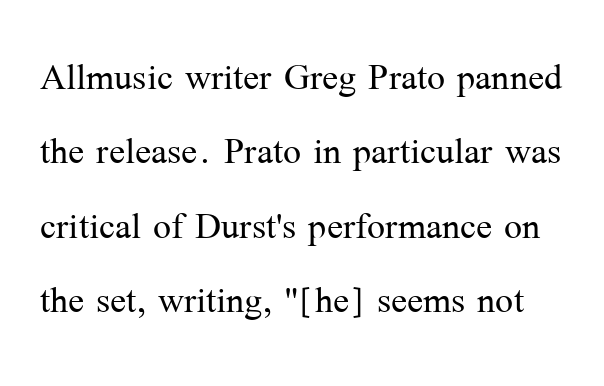
Observe the ordinary spacing: letters are neighbours, not strangers. Serifs: yes, visible at the terminals of the letterforms. Vertically, the passage feels balanced, rows spaced as you'd expect. The weight would be labelled regular, book, light, or lighter still. Beneath every word, the page is bare. Here the designer chose a conventional face with non-uniform glyph widths.
